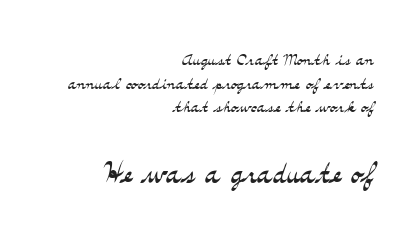
The image shows 40 px light, wide serif type; set right-aligned, tight line spacing (1.03x), normal letter spacing, not underlined; the second (bottom) block is 1.74x larger; medium stroke contrast and a small x-height.
